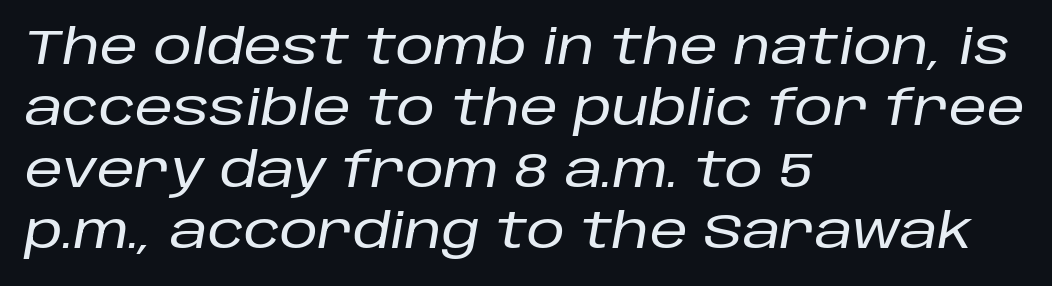
The image shows 48 px text type, italic (leaning right); set left-aligned, normal line spacing (1.28x), normal letter spacing, not underlined; low stroke contrast and a large x-height.
